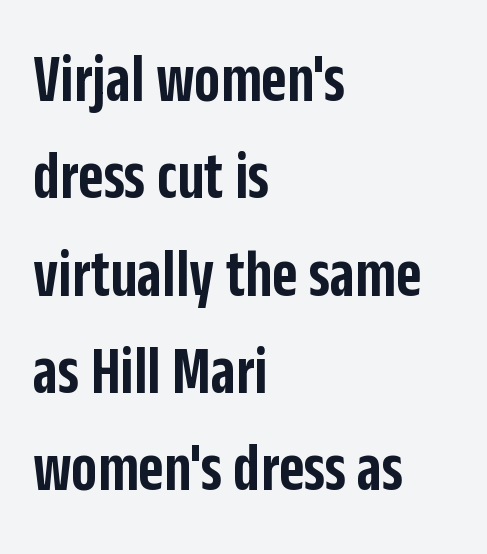
{"serif": "no", "italic": "no", "bold": "semi", "weight": "semibold", "width": "condensed", "stroke_contrast": "low", "x_height": "large", "monospaced": "no", "underline": "no", "align": "left", "line_spacing": "normal", "line_spacing_ratio": 1.41, "letter_spacing": "normal", "letter_spacing_em": 0.0, "glyph_px": 69}
